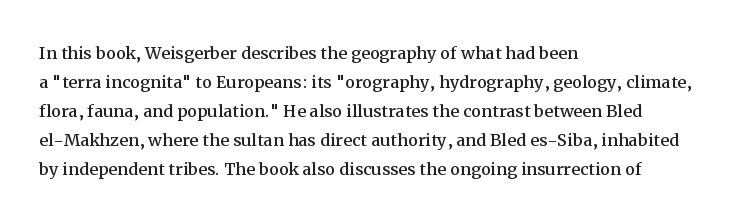
The image shows 22 px text type, upright; set left-aligned, normal line spacing (1.32x), normal letter spacing, not underlined.
